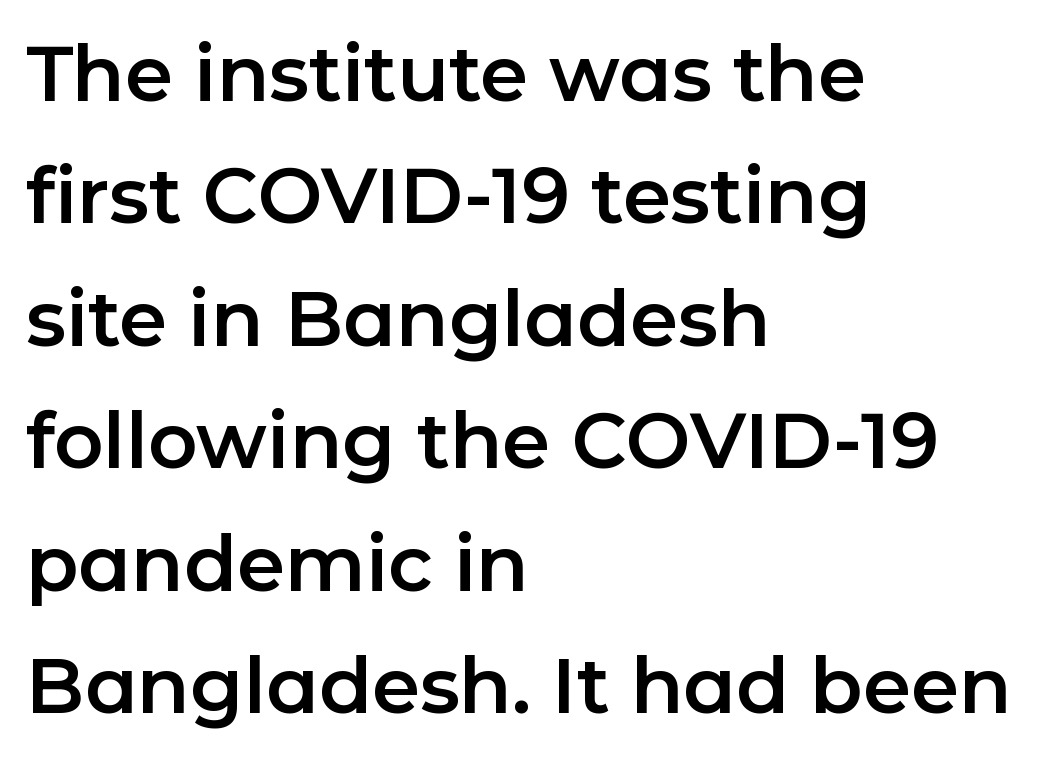
{"serif": "no", "italic": "no", "width": "normal", "stroke_contrast": "low", "x_height": "medium", "monospaced": "no", "underline": "no", "align": "left", "line_spacing": "normal", "line_spacing_ratio": 1.59, "letter_spacing": "normal", "letter_spacing_em": 0.0, "glyph_px": 77}
